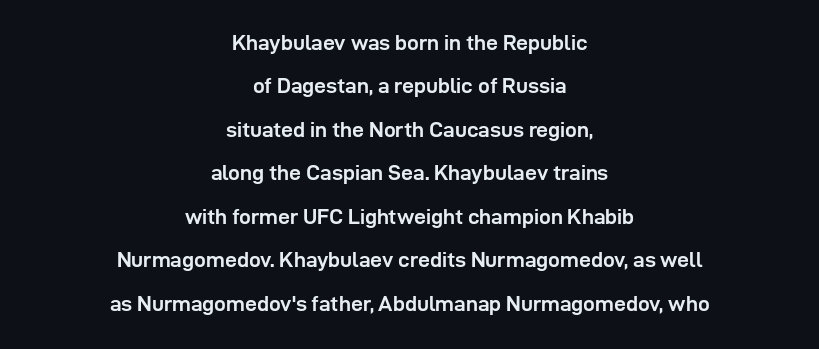
The image shows 21 px bold type, upright; set centered, loose line spacing (2.07x), normal letter spacing, not underlined.
